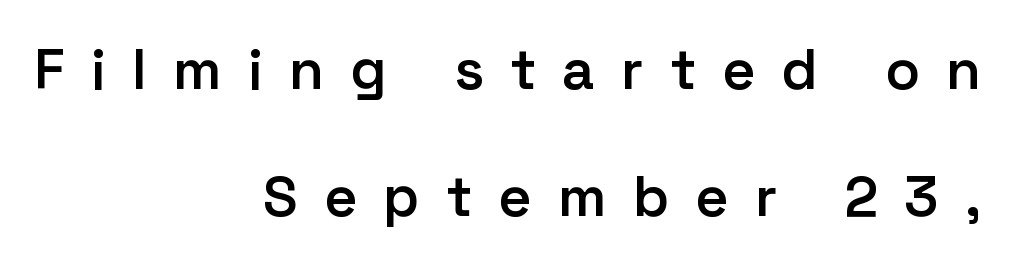
The image shows 57 px semibold sans-serif type, upright; set right-aligned, loose line spacing (2.23x), unusually wide letter spacing (+0.46 em), not underlined; low stroke contrast and a medium x-height.
